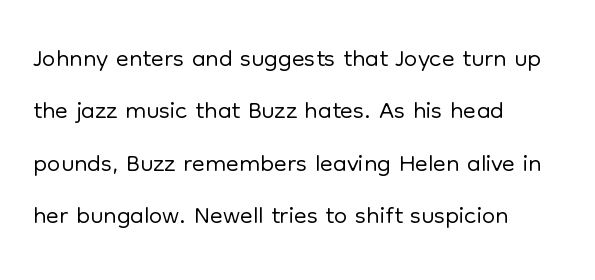
The image shows 38 px light sans-serif type, upright; set left-aligned, normal line spacing (1.38x), normal letter spacing, not underlined; low stroke contrast and a medium x-height.
